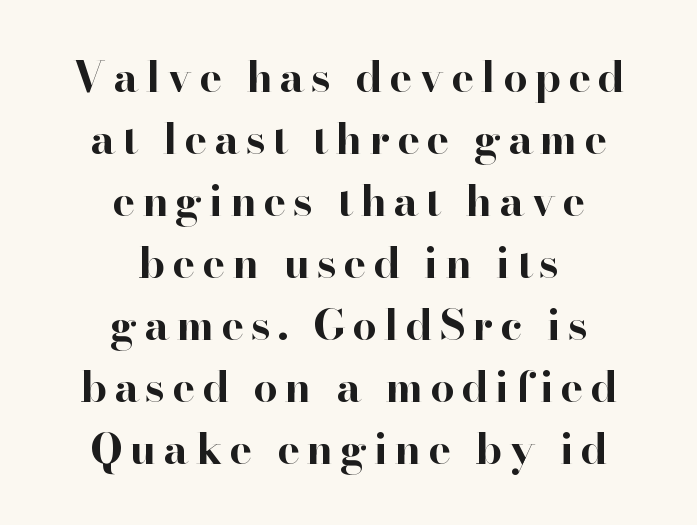
{"serif": "yes", "italic": "no", "bold": "yes", "weight": "bold", "width": "normal", "stroke_contrast": "high", "x_height": "small", "monospaced": "no", "underline": "no", "align": "center", "line_spacing": "normal", "line_spacing_ratio": 1.44, "glyph_px": 43}
